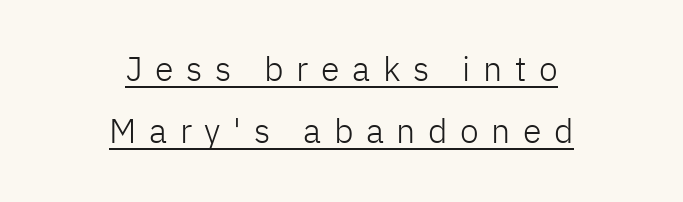
{"serif": "no", "italic": "no", "bold": "no", "weight": "light", "width": "normal", "stroke_contrast": "low", "x_height": "medium", "monospaced": "no", "underline": "yes", "align": "center", "line_spacing_ratio": 1.82, "letter_spacing": "wide", "letter_spacing_em": 0.37, "glyph_px": 34}
